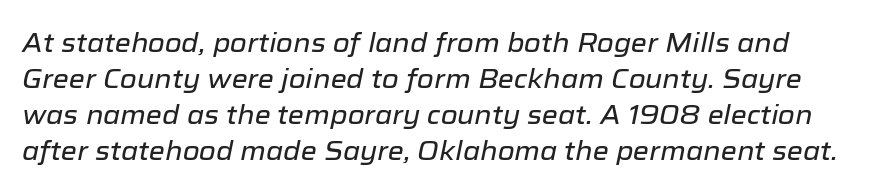
Reading down the column, the eye jumps a familiar distance to each next line. The gaps between neighbouring characters are ordinary and unremarkable. The whole block is typeset with a tilt. The string is rendered with underlining switched off.
